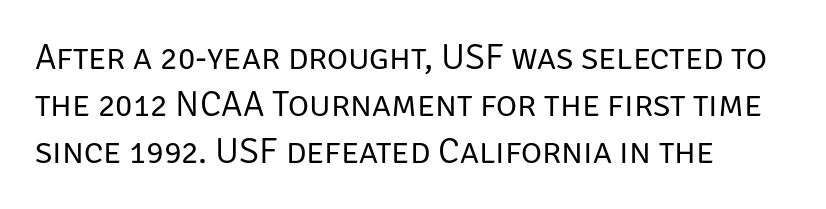
The image shows 36 px regular-weight sans-serif type, upright; set left-aligned, normal line spacing (1.3x), normal letter spacing, not underlined; low stroke contrast and a large x-height.
